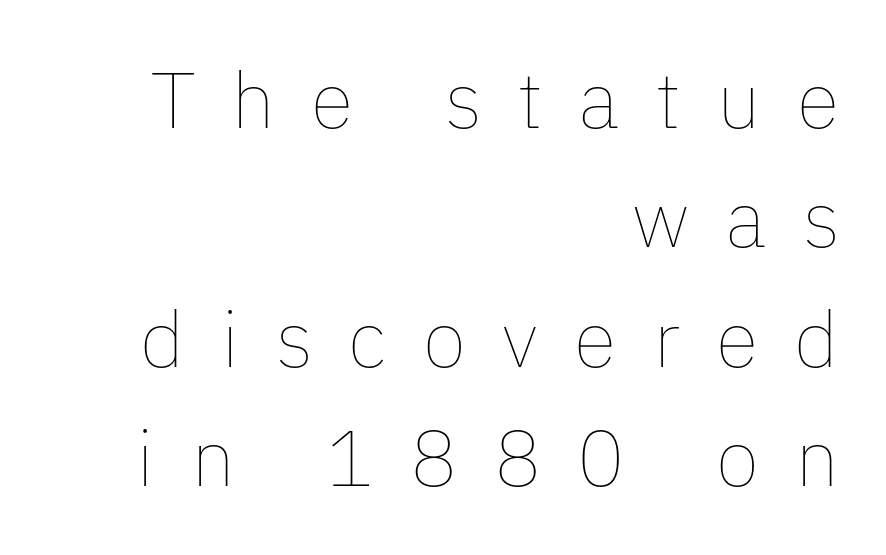
Q: Is the text bold? A: No.
Q: Is the text italic (slanted)? A: No, it is upright.
Q: Is the text underlined? A: No.
Q: How is the paragraph aligned? A: Right-aligned.
Q: Is the spacing between letters normal or unusually wide? A: Unusually wide.
Q: Is the spacing between lines tight, normal or loose? A: Normal.
Q: Width (condensed, normal, or wide)? A: Normal.
Q: Stroke contrast? A: Low.
Q: x-height? A: Medium.
Q: Monospaced? A: No.
